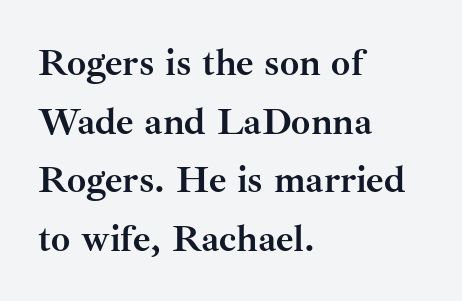
{"serif": "yes", "italic": "no", "bold": "yes", "weight": "semibold", "width": "normal", "stroke_contrast": "medium", "x_height": "small", "monospaced": "no", "underline": "no", "align": "left", "line_spacing": "normal", "line_spacing_ratio": 1.54, "letter_spacing": "normal", "letter_spacing_em": 0.0, "glyph_px": 38}
